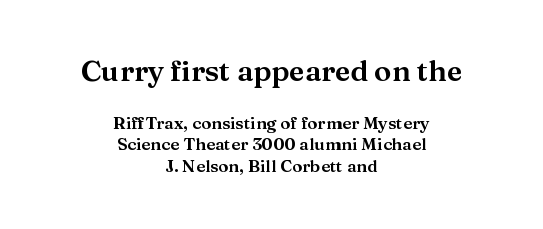
Words appear dense and cohesive because spacing is normal. Layout note: lines centered. Little horizontal feet cap the strokes, marking this as serif type. Rendered with straight, roman letterforms. Think of a printed novel: that variable character pitch is what you see here.
